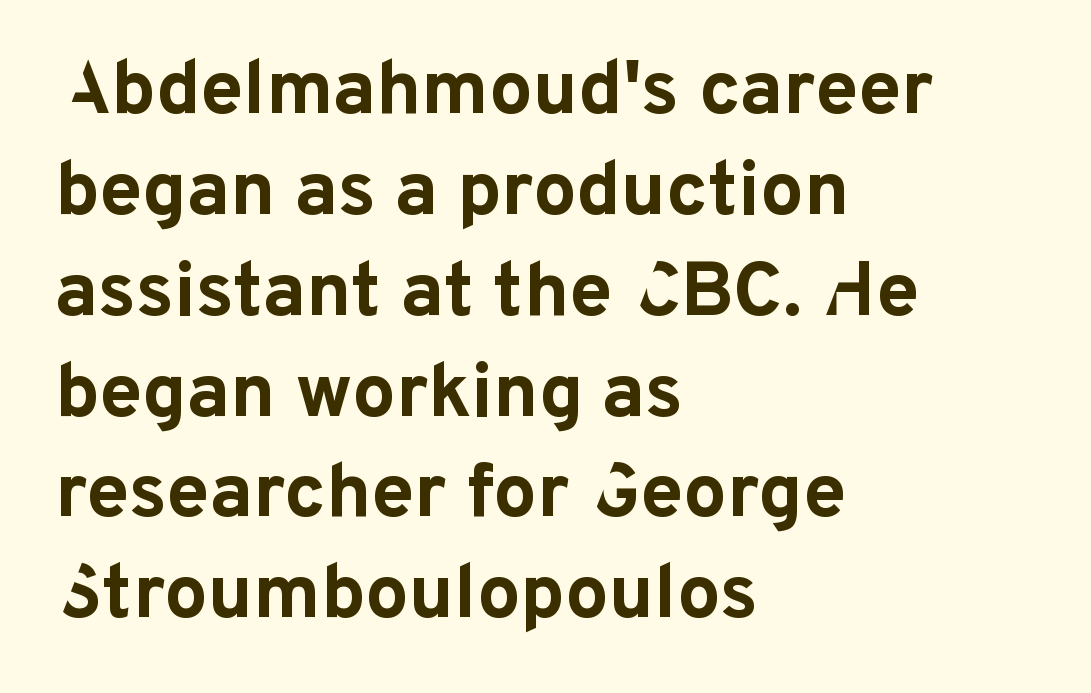
The image shows 77 px bold sans-serif type, upright; set left-aligned, normal line spacing (1.31x), normal letter spacing, not underlined; low stroke contrast and a medium x-height.
